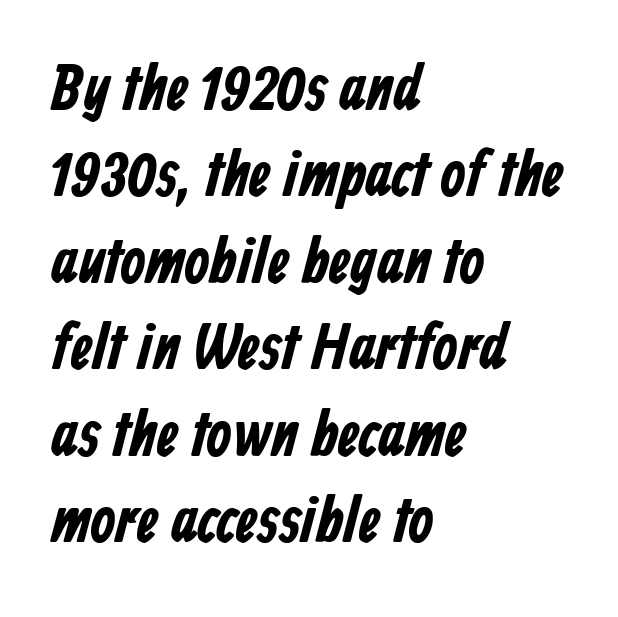
The image shows 65 px bold, condensed sans-serif type; set left-aligned, normal line spacing (1.33x), normal letter spacing, not underlined; low stroke contrast and a medium x-height.
